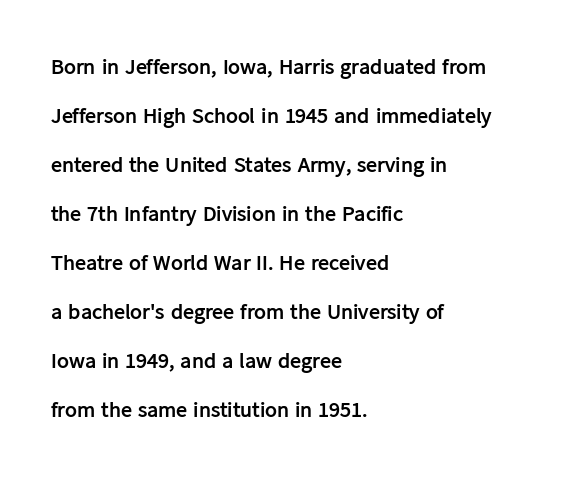
The image shows 22 px bold type, upright; set left-aligned, loose line spacing (2.23x), normal letter spacing, not underlined.
